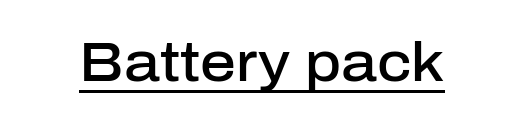
Q: Is the text bold? A: Semi-bold.
Q: Is the text italic (slanted)? A: No, it is upright.
Q: Is the typeface a serif or a sans-serif typeface? A: Sans-serif.
Q: Is the text underlined? A: Yes.
Q: Is the spacing between letters normal or unusually wide? A: Normal.
Q: Width (condensed, normal, or wide)? A: Normal.
Q: Stroke contrast? A: Low.
Q: x-height? A: Medium.
Q: Monospaced? A: No.
